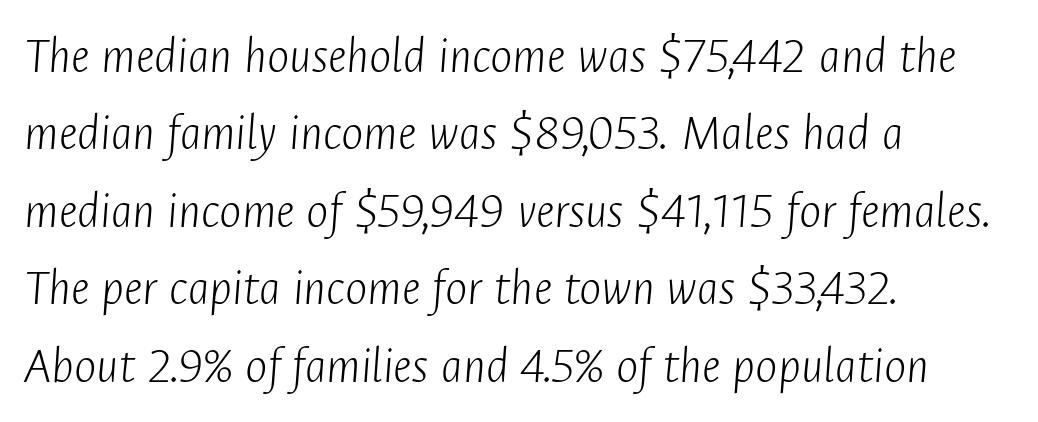
{"italic": "yes", "lean": "right", "slant_degrees": 4, "bold": "no", "weight": "light", "width": "condensed", "stroke_contrast": "low", "x_height": "medium", "monospaced": "no", "underline": "no", "align": "left", "line_spacing": "normal", "line_spacing_ratio": 1.46, "letter_spacing": "normal", "letter_spacing_em": 0.0, "glyph_px": 53}
